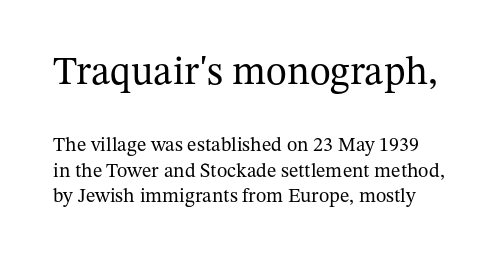
{"serif": "yes", "italic": "no", "bold": "no", "weight": "regular", "width": "normal", "stroke_contrast": "medium", "x_height": "medium", "monospaced": "no", "underline": "no", "line_spacing": "normal", "line_spacing_ratio": 1.26, "letter_spacing": "normal", "letter_spacing_em": 0.0, "larger_block": "first", "size_ratio": 2.0, "glyph_px": 40}
